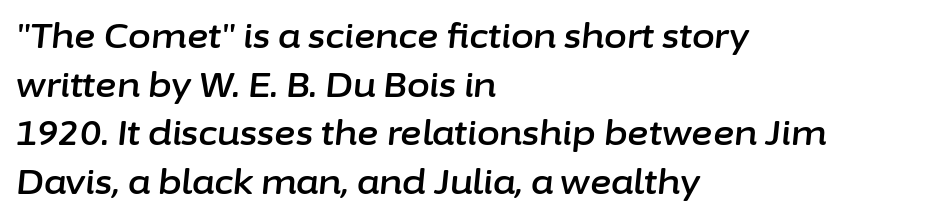
The image shows 33 px text type, italic (leaning right); set left-aligned, normal line spacing (1.47x), normal letter spacing, not underlined; low stroke contrast and a medium x-height.
